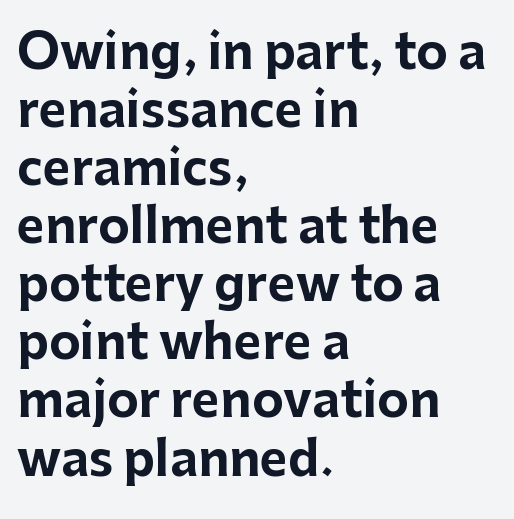
Q: Is the text bold? A: Yes.
Q: Is the text italic (slanted)? A: No, it is upright.
Q: Is the typeface a serif or a sans-serif typeface? A: Sans-serif.
Q: Is the text underlined? A: No.
Q: How is the paragraph aligned? A: Left-aligned.
Q: Is the spacing between letters normal or unusually wide? A: Normal.
Q: Width (condensed, normal, or wide)? A: Normal.
Q: Stroke contrast? A: Low.
Q: x-height? A: Medium.
Q: Monospaced? A: No.
